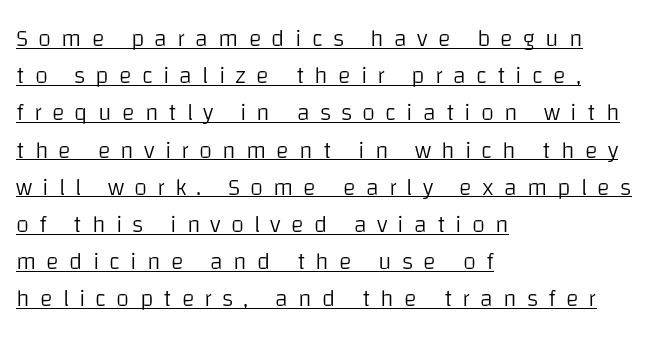
Q: Is the text bold? A: No.
Q: Is the text italic (slanted)? A: No, it is upright.
Q: Is the text underlined? A: Yes.
Q: How is the paragraph aligned? A: Left-aligned.
Q: Is the spacing between letters normal or unusually wide? A: Unusually wide.
Q: Is the spacing between lines tight, normal or loose? A: Normal.
